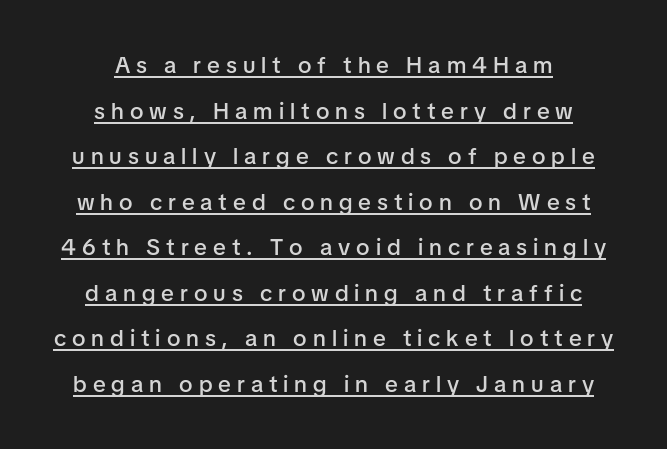
If you drew a line through each stem, it would be perfectly vertical. On the weight axis this lands at semibold, roughly 600. Quick note: underline on. There is plenty of visible air inserted between adjacent glyphs.
